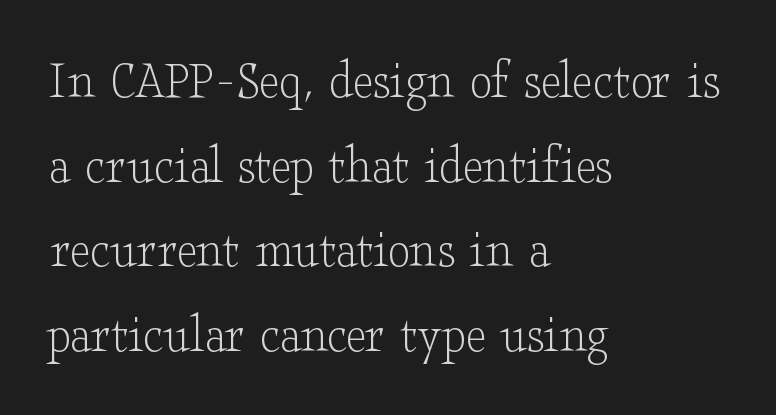
The image shows 56 px light, wide serif type, upright; set left-aligned, normal line spacing (1.51x), normal letter spacing, not underlined; low stroke contrast and a small x-height.
